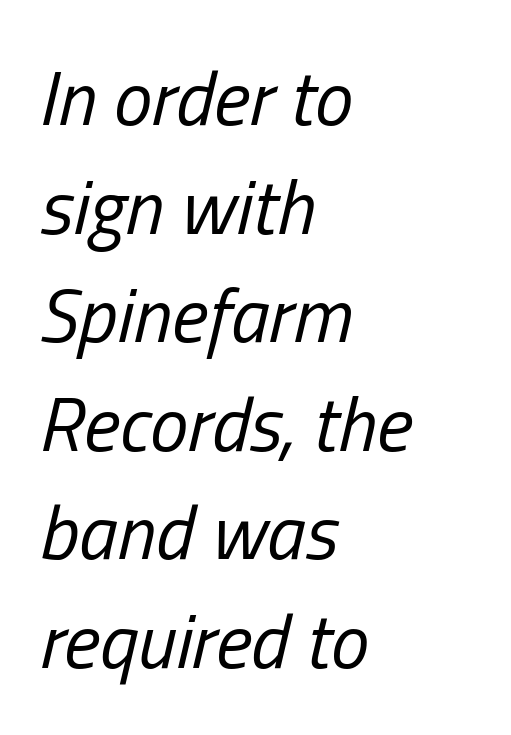
Heaviness? Minimal to ordinary, like unemphasized prose. The strip under each line holds only bare page. Observe the lean: these are italic letterforms. Do the characters align in a grid? No, the font is proportional. Vertically, the passage feels balanced, rows spaced as you'd expect.
